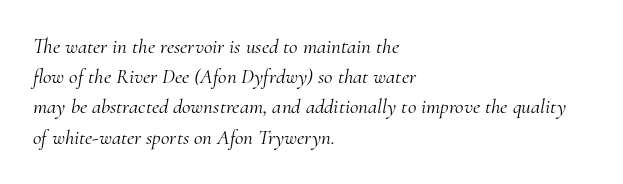
{"italic": "yes", "lean": "right", "slant_degrees": 10, "bold": "no", "underline": "no", "align": "left", "line_spacing": "normal", "line_spacing_ratio": 1.44, "letter_spacing": "normal", "letter_spacing_em": 0.0, "glyph_px": 21}
